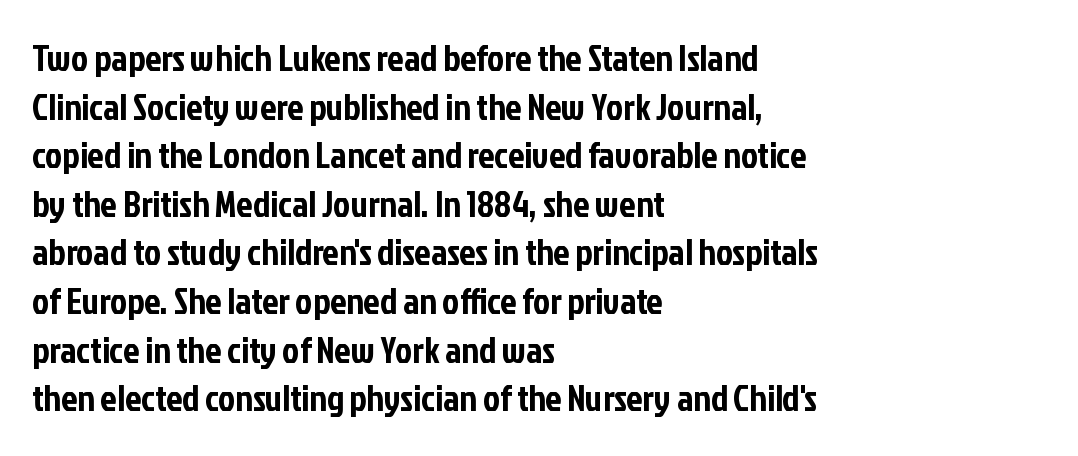
The image shows 36 px condensed sans-serif type, upright; set left-aligned, normal line spacing (1.35x), normal letter spacing, not underlined; low stroke contrast and a medium x-height.
